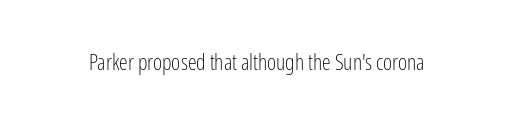
{"italic": "no", "bold": "no", "underline": "no", "letter_spacing": "normal", "letter_spacing_em": 0.0, "glyph_px": 22}
